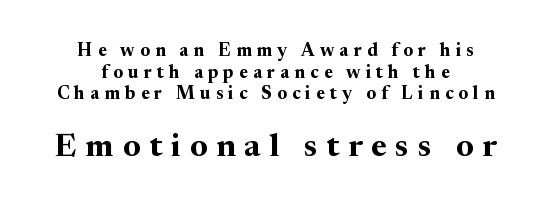
Q: Is the text bold? A: Yes.
Q: Is the text italic (slanted)? A: No, it is upright.
Q: Is the typeface a serif or a sans-serif typeface? A: Serif.
Q: Is the text underlined? A: No.
Q: How is the paragraph aligned? A: Centered.
Q: Is the spacing between letters normal or unusually wide? A: Unusually wide.
Q: Which block of text is set in a larger size, the first (top) or the second (bottom)? A: The second (bottom) one.
Q: Width (condensed, normal, or wide)? A: Normal.
Q: Stroke contrast? A: Medium.
Q: x-height? A: Medium.
Q: Monospaced? A: No.
